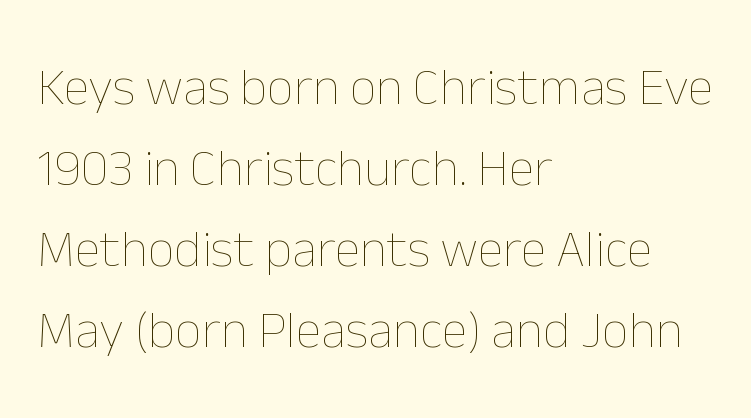
{"italic": "no", "bold": "no", "weight": "thin", "width": "normal", "stroke_contrast": "low", "x_height": "medium", "monospaced": "no", "underline": "no", "align": "left", "line_spacing": "normal", "line_spacing_ratio": 1.53, "letter_spacing": "normal", "letter_spacing_em": 0.0, "glyph_px": 53}
